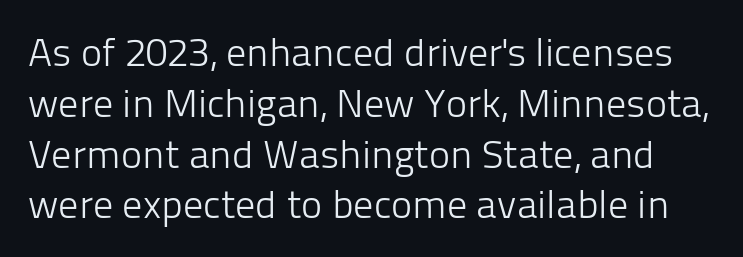
Q: Is the text bold? A: No.
Q: Is the text italic (slanted)? A: No, it is upright.
Q: Is the typeface a serif or a sans-serif typeface? A: Sans-serif.
Q: Is the text underlined? A: No.
Q: Is the spacing between letters normal or unusually wide? A: Normal.
Q: Is the spacing between lines tight, normal or loose? A: Normal.
Q: Width (condensed, normal, or wide)? A: Normal.
Q: Stroke contrast? A: Low.
Q: x-height? A: Medium.
Q: Monospaced? A: No.
